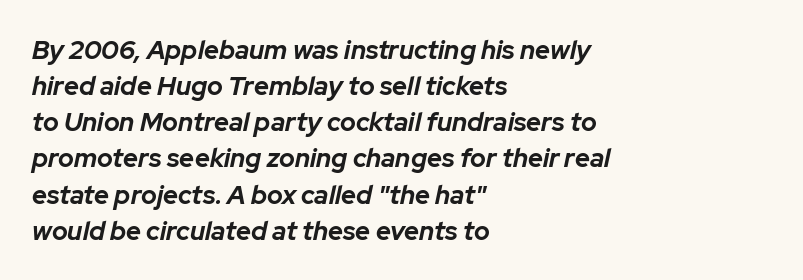
{"italic": "yes", "lean": "right", "slant_degrees": 12, "bold": "yes", "underline": "no", "align": "left", "line_spacing": "normal", "line_spacing_ratio": 1.39, "letter_spacing": "normal", "letter_spacing_em": 0.0, "glyph_px": 26}
